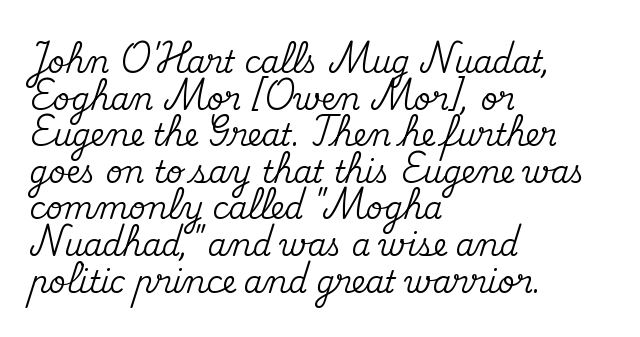
Q: Is the text italic (slanted)? A: Yes.
Q: Is the typeface a serif or a sans-serif typeface? A: Serif.
Q: Is the text underlined? A: No.
Q: How is the paragraph aligned? A: Left-aligned.
Q: Is the spacing between letters normal or unusually wide? A: Normal.
Q: Width (condensed, normal, or wide)? A: Normal.
Q: Stroke contrast? A: Medium.
Q: x-height? A: Small.
Q: Monospaced? A: No.
